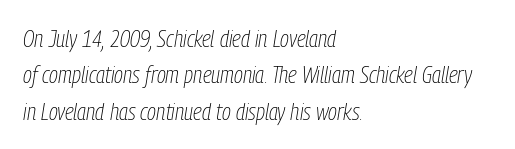
{"italic": "yes", "lean": "right", "slant_degrees": 9, "bold": "no", "underline": "no", "align": "left", "line_spacing": "normal", "line_spacing_ratio": 1.52, "letter_spacing": "normal", "letter_spacing_em": 0.0, "glyph_px": 24}
